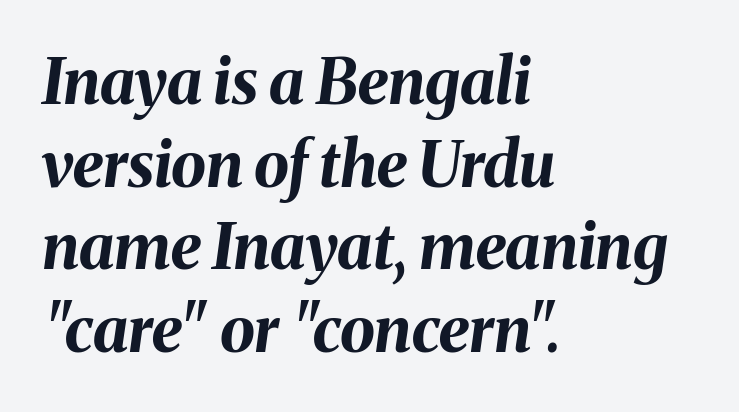
Q: Is the text bold? A: Yes.
Q: Is the text italic (slanted)? A: Yes, it leans right by about 8 degrees.
Q: Is the text underlined? A: No.
Q: How is the paragraph aligned? A: Left-aligned.
Q: Is the spacing between letters normal or unusually wide? A: Normal.
Q: Is the spacing between lines tight, normal or loose? A: Normal.
Q: Width (condensed, normal, or wide)? A: Normal.
Q: Stroke contrast? A: Medium.
Q: x-height? A: Medium.
Q: Monospaced? A: No.
